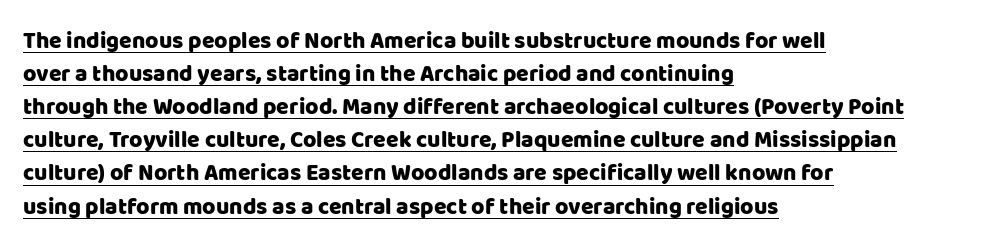
{"italic": "no", "underline": "yes", "align": "left", "line_spacing": "normal", "line_spacing_ratio": 1.44, "letter_spacing": "normal", "letter_spacing_em": 0.0, "glyph_px": 23}
